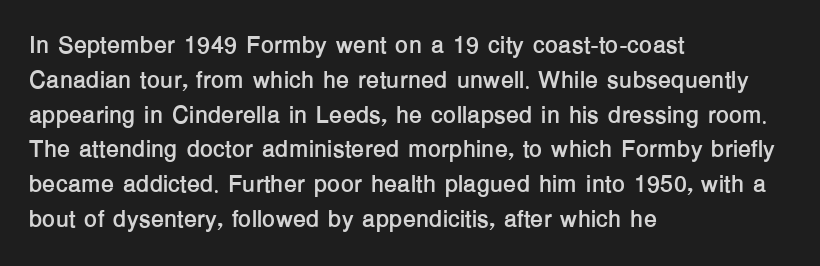
{"italic": "no", "bold": "yes", "underline": "no", "align": "left", "line_spacing": "normal", "line_spacing_ratio": 1.45, "letter_spacing": "normal", "letter_spacing_em": 0.0, "glyph_px": 24}
